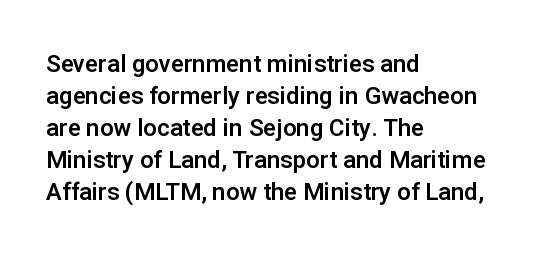
Q: Is the text italic (slanted)? A: No, it is upright.
Q: Is the text underlined? A: No.
Q: How is the paragraph aligned? A: Left-aligned.
Q: Is the spacing between letters normal or unusually wide? A: Normal.
Q: Is the spacing between lines tight, normal or loose? A: Normal.
